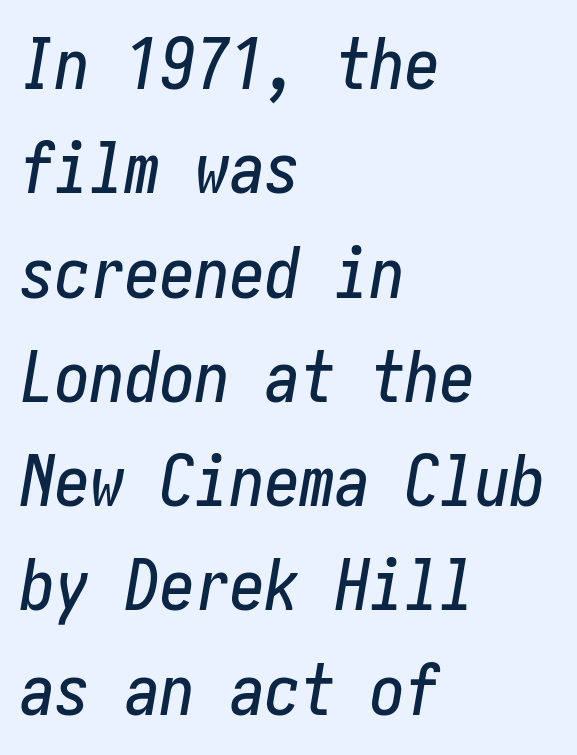
The whole block is typeset with a tilt. No extra tracking has been applied to these lines. Visually the block forms a straight wall on the left and a jagged coastline on the right. The line-height multiplier appears to be the usual default. The string is rendered with underlining switched off.
